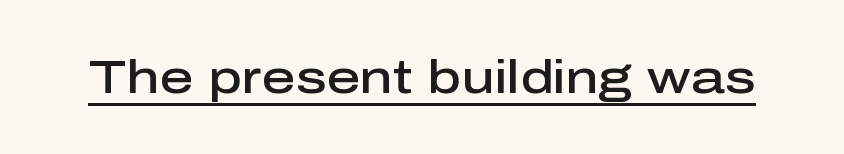
{"serif": "no", "italic": "no", "bold": "semi", "weight": "semibold", "width": "normal", "stroke_contrast": "low", "x_height": "medium", "monospaced": "no", "underline": "yes", "letter_spacing": "normal", "letter_spacing_em": 0.0, "glyph_px": 47}
